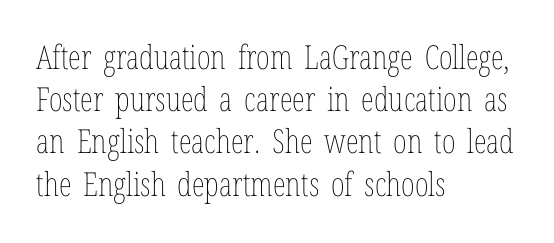
Q: Is the text bold? A: No.
Q: Is the text italic (slanted)? A: No, it is upright.
Q: Is the text underlined? A: No.
Q: How is the paragraph aligned? A: Left-aligned.
Q: Is the spacing between letters normal or unusually wide? A: Normal.
Q: Is the spacing between lines tight, normal or loose? A: Normal.
Q: Width (condensed, normal, or wide)? A: Condensed.
Q: Stroke contrast? A: Low.
Q: x-height? A: Medium.
Q: Monospaced? A: No.
